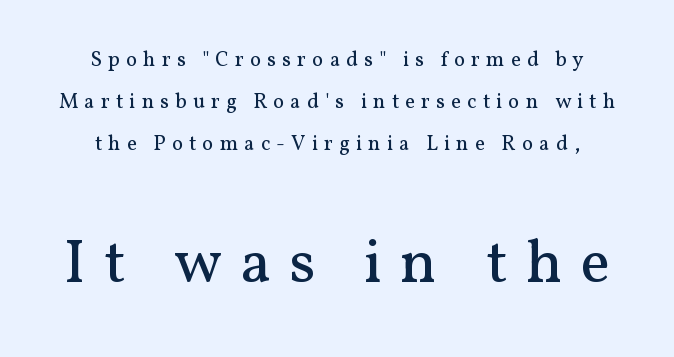
The letters are spread apart with noticeably loose tracking. Character size in the trailing block exceeds that of the leading block. It's the straight-up-and-down kind of type. Nothing heavy about these letters — not bold at all. Reading down the block, each line starts at a different indent, mirrored at its end.
